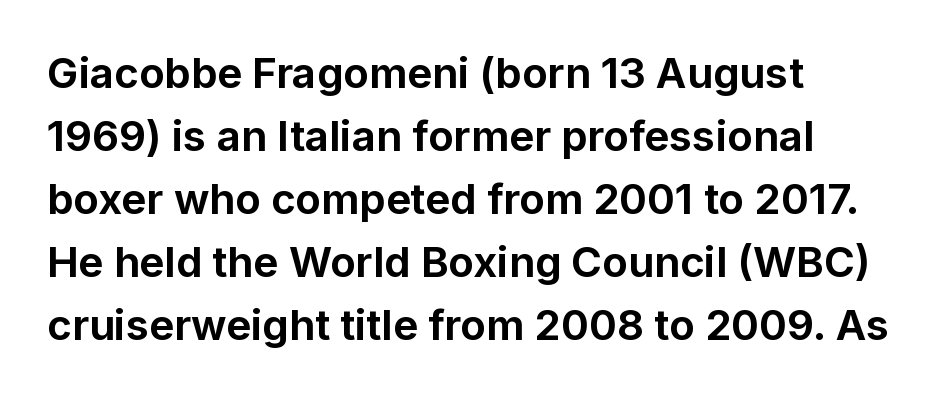
The image shows 42 px bold sans-serif type, upright; set left-aligned, normal line spacing (1.5x), normal letter spacing, not underlined; low stroke contrast and a medium x-height.
